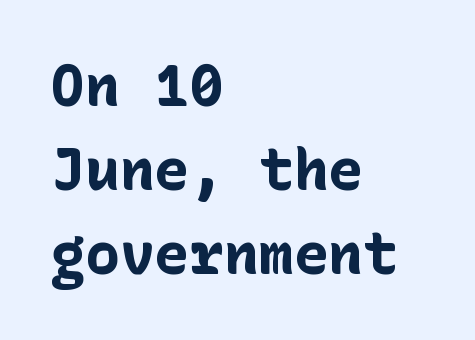
The image shows 58 px bold sans-serif type, upright; set left-aligned, normal line spacing (1.45x), normal letter spacing, not underlined; low stroke contrast and a medium x-height.
